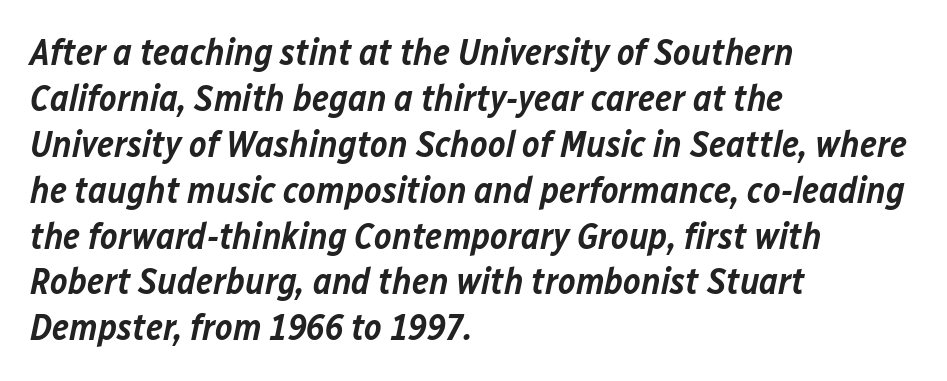
{"italic": "yes", "lean": "right", "slant_degrees": 12, "bold": "semi", "weight": "semibold", "width": "normal", "stroke_contrast": "low", "x_height": "medium", "monospaced": "no", "underline": "no", "align": "left", "line_spacing_ratio": 1.24, "letter_spacing": "normal", "letter_spacing_em": 0.0, "glyph_px": 37}
